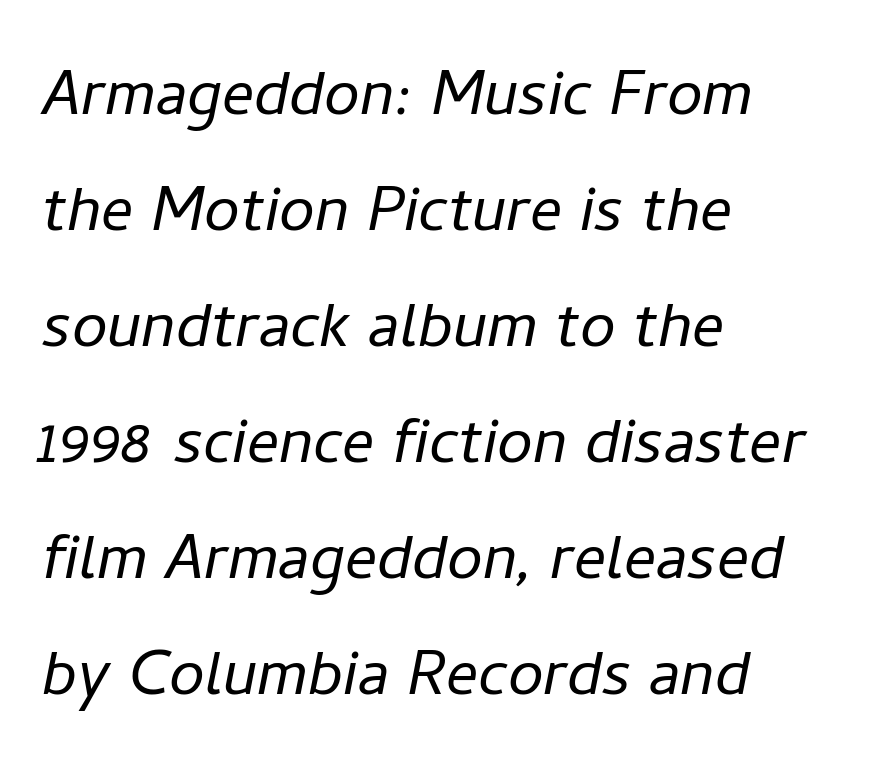
The image shows 80 px light type, italic (leaning right); set left-aligned, normal line spacing (1.45x), normal letter spacing, not underlined; low stroke contrast and a medium x-height.
